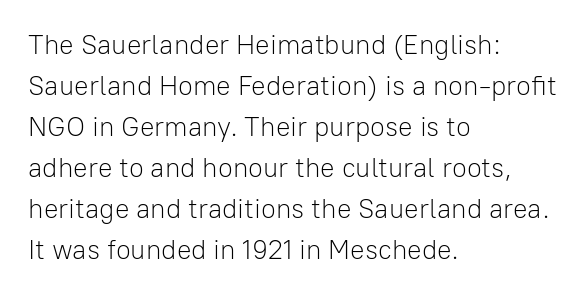
Q: Is the text bold? A: No.
Q: Is the text italic (slanted)? A: No, it is upright.
Q: Is the text underlined? A: No.
Q: How is the paragraph aligned? A: Left-aligned.
Q: Is the spacing between letters normal or unusually wide? A: Normal.
Q: Is the spacing between lines tight, normal or loose? A: Normal.
